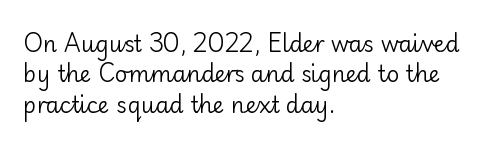
{"italic": "no", "bold": "no", "underline": "no", "align": "left", "line_spacing": "normal", "line_spacing_ratio": 1.38, "letter_spacing": "normal", "letter_spacing_em": 0.0, "glyph_px": 22}
